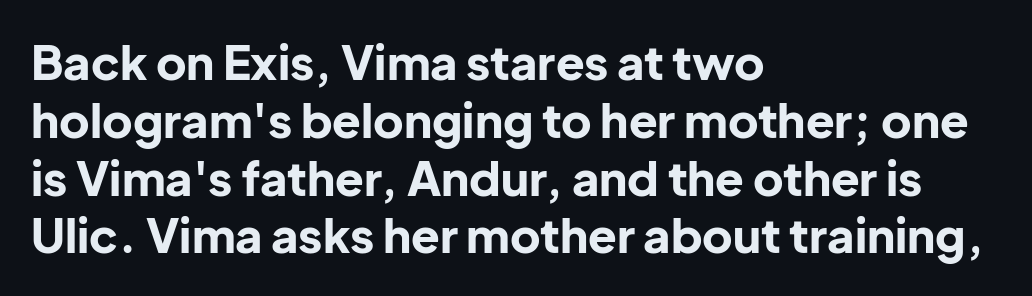
{"serif": "no", "italic": "no", "bold": "yes", "weight": "bold", "width": "normal", "stroke_contrast": "low", "x_height": "medium", "monospaced": "no", "underline": "no", "align": "left", "line_spacing_ratio": 1.23, "letter_spacing": "normal", "letter_spacing_em": 0.0, "glyph_px": 47}
